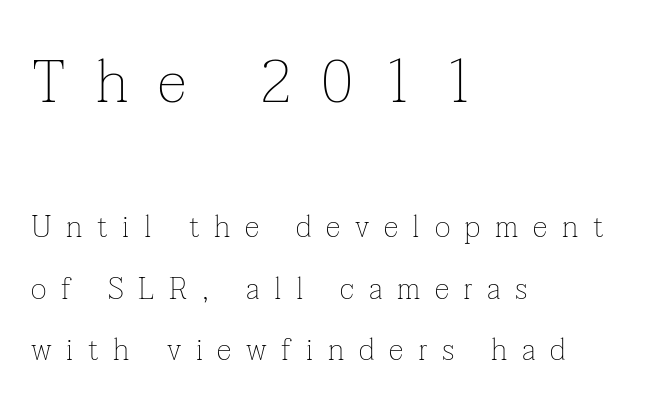
The face used here is seriffed, in the tradition of book romans. The ragged edge is on the right, which tells us the setting is flush left. Every stem runs plumb, perpendicular to the baseline. How would I describe the line gaps? Wide and relaxed. Someone cranked the tracking dial way up on this one. The zone under the glyphs is completely vacant.
